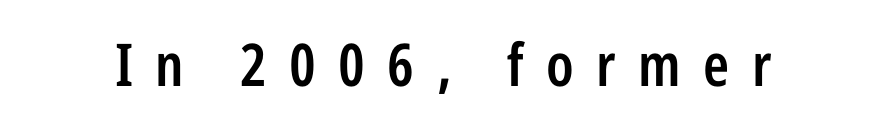
{"serif": "no", "italic": "no", "bold": "semi", "weight": "semibold", "width": "condensed", "stroke_contrast": "low", "x_height": "medium", "monospaced": "no", "underline": "no", "letter_spacing": "wide", "letter_spacing_em": 0.38, "glyph_px": 59}
